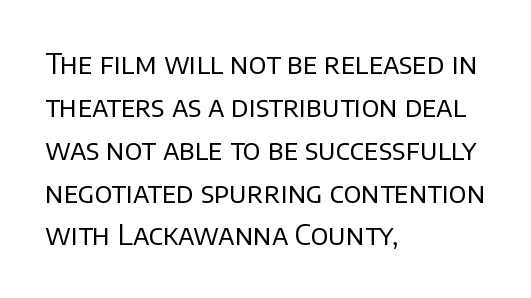
Is the stroke heavy? The answer is a plain regular-or-lighter. All the whitespace from short lines collects on the right. Honestly, there is no underline to notice here at all. This sample uses an upright cut, with every glyph sitting square on the baseline. Tracking here is standard; glyphs follow each other at the usual distance.
